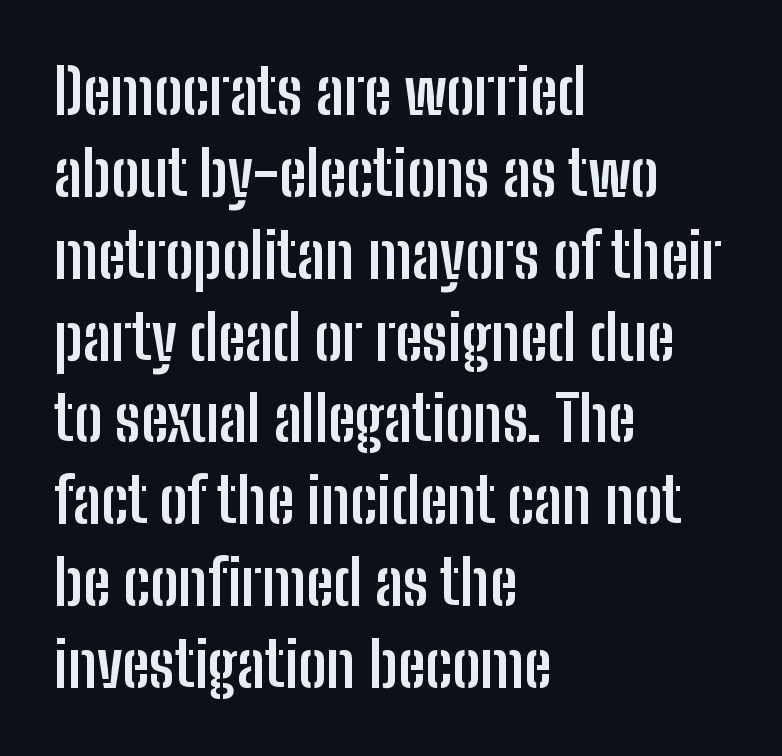
The image shows 62 px semibold, condensed sans-serif type, upright; set left-aligned, normal line spacing (1.32x), normal letter spacing, not underlined; low stroke contrast and a medium x-height.
